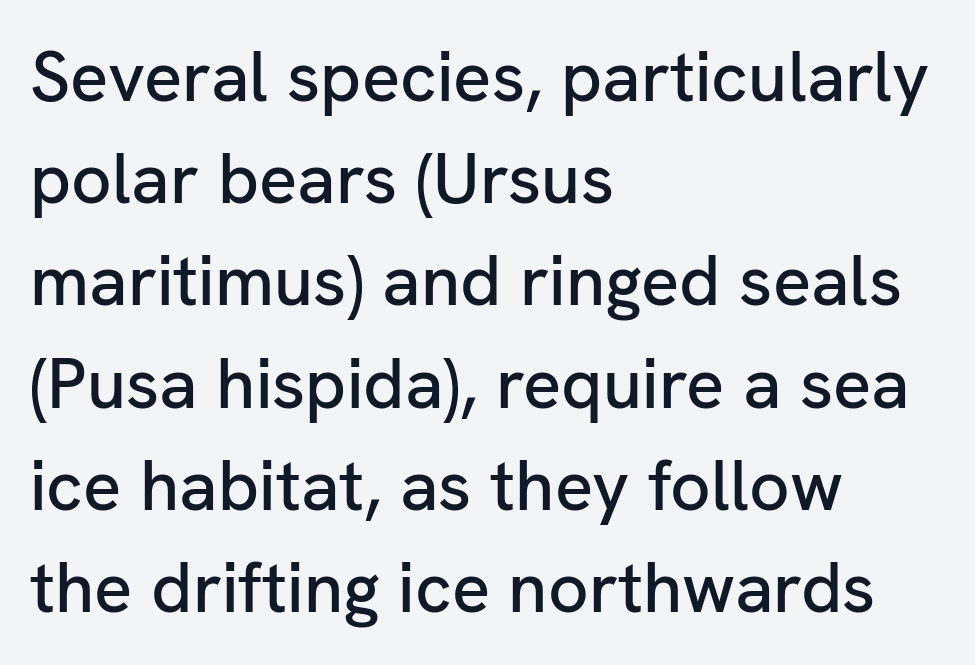
Check under the words: just untouched page. Reading down the column, the eye jumps a familiar distance to each next line. In terms of letterform style, serifs are entirely absent. Honestly, the letter spacing is just normal — you wouldn't notice it. A typesetter would mark this as roman, not italic. Spacing verdict: proportional, widths tailored to each character.
